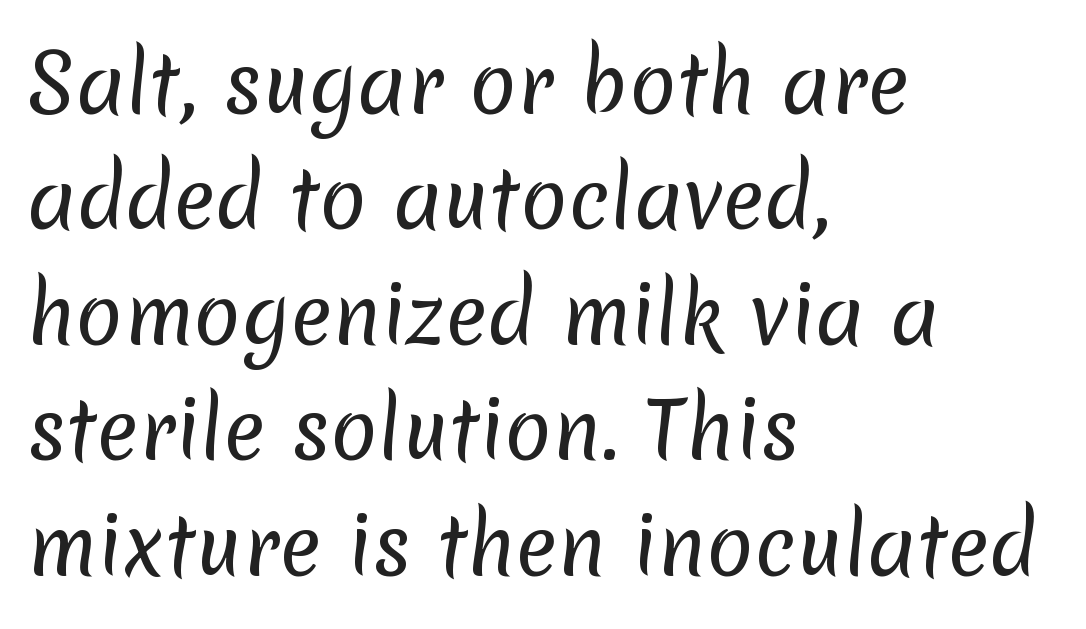
Looks like regular typesetting: each glyph gets only the width it needs. The gaps between neighbouring characters are ordinary and unremarkable. Is the stroke heavy? The answer is a plain regular-or-lighter. The typesetter chose a ragged-right arrangement here. Regarding serifs, this sample does without them. Glance below the letters and you will spot only blank space.
